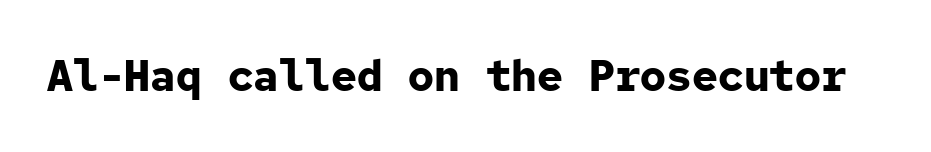
{"serif": "no", "italic": "no", "bold": "yes", "weight": "bold", "width": "normal", "stroke_contrast": "low", "x_height": "medium", "monospaced": "yes", "underline": "no", "letter_spacing": "normal", "letter_spacing_em": 0.0, "glyph_px": 43}
